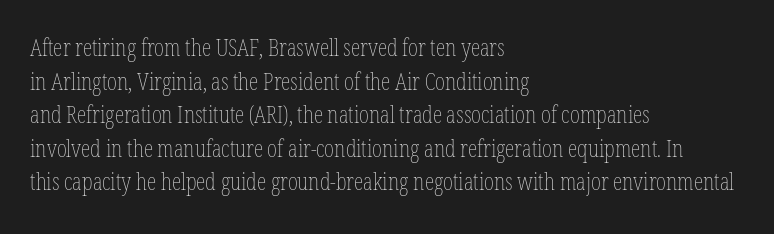
{"italic": "no", "bold": "no", "underline": "no", "align": "left", "line_spacing": "normal", "line_spacing_ratio": 1.4, "letter_spacing": "normal", "letter_spacing_em": 0.0, "glyph_px": 24}
